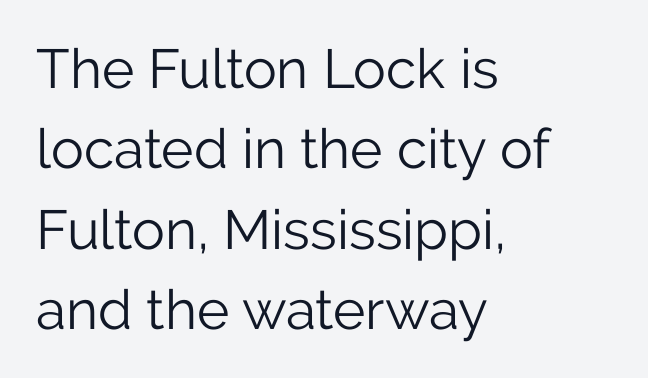
{"serif": "no", "italic": "no", "bold": "no", "weight": "light", "width": "normal", "stroke_contrast": "low", "x_height": "medium", "monospaced": "no", "underline": "no", "align": "left", "line_spacing": "normal", "line_spacing_ratio": 1.46, "letter_spacing": "normal", "letter_spacing_em": 0.0, "glyph_px": 55}
